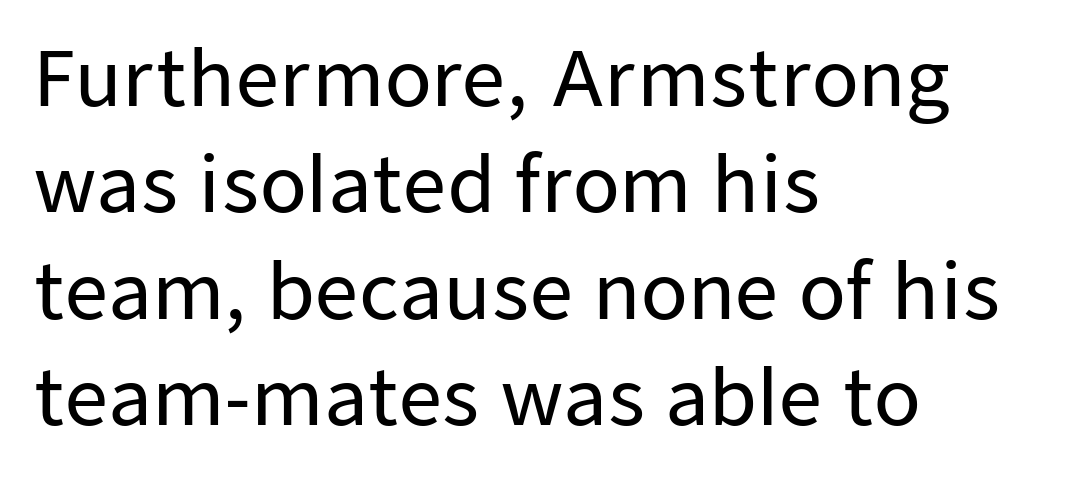
The image shows 76 px sans-serif type, upright; set left-aligned, normal line spacing (1.4x), normal letter spacing, not underlined; low stroke contrast and a medium x-height.
